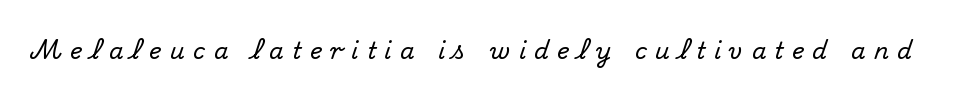
The image shows 23 px text type; set unusually wide letter spacing (+0.37 em), not underlined.
